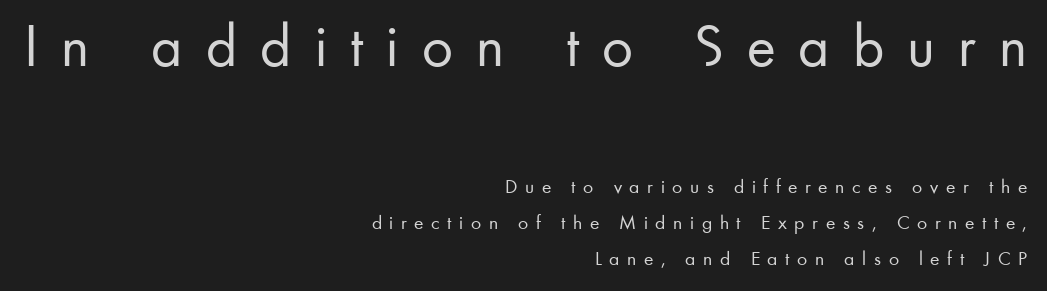
Q: Is the text bold? A: No.
Q: Is the text italic (slanted)? A: No, it is upright.
Q: Is the typeface a serif or a sans-serif typeface? A: Sans-serif.
Q: Is the text underlined? A: No.
Q: How is the paragraph aligned? A: Right-aligned.
Q: Is the spacing between letters normal or unusually wide? A: Unusually wide.
Q: Which block of text is set in a larger size, the first (top) or the second (bottom)? A: The first (top) one.
Q: Width (condensed, normal, or wide)? A: Normal.
Q: Stroke contrast? A: Low.
Q: x-height? A: Small.
Q: Monospaced? A: No.
